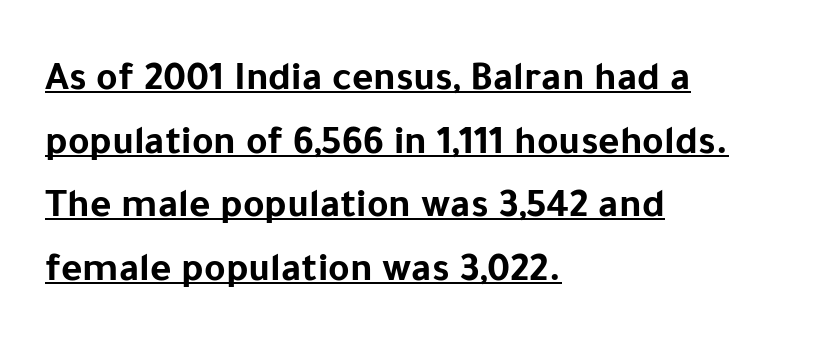
Q: Is the text bold? A: Yes.
Q: Is the text italic (slanted)? A: No, it is upright.
Q: Is the typeface a serif or a sans-serif typeface? A: Sans-serif.
Q: Is the text underlined? A: Yes.
Q: How is the paragraph aligned? A: Left-aligned.
Q: Is the spacing between letters normal or unusually wide? A: Normal.
Q: Is the spacing between lines tight, normal or loose? A: Normal.
Q: Width (condensed, normal, or wide)? A: Normal.
Q: Stroke contrast? A: Low.
Q: x-height? A: Medium.
Q: Monospaced? A: No.
